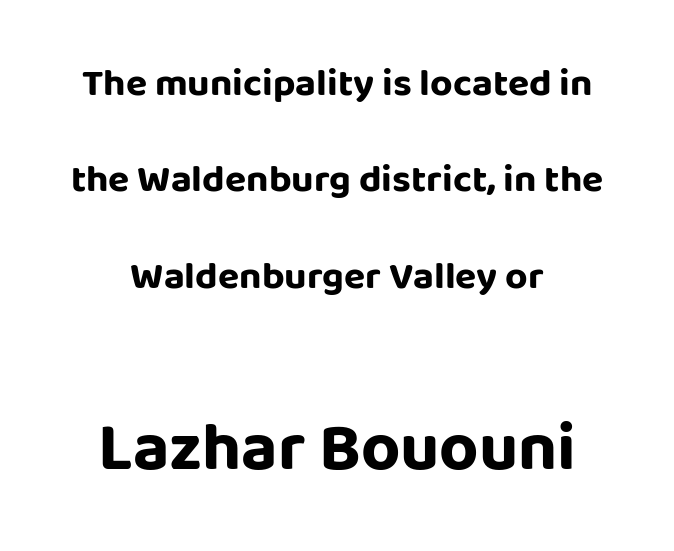
Observe the absence of serifs on each vertical stroke in this sample. Baseline-to-baseline distance is far greater than the letter height. Think of a printed novel: that variable character pitch is what you see here. There is no visible air inserted between adjacent glyphs.
